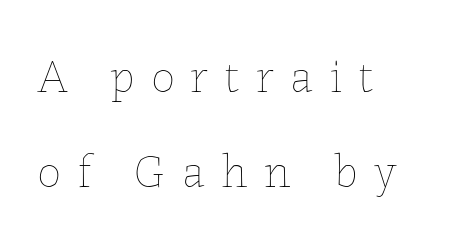
{"italic": "no", "bold": "no", "weight": "thin", "width": "normal", "stroke_contrast": "low", "x_height": "medium", "monospaced": "no", "underline": "no", "align": "left", "line_spacing": "loose", "line_spacing_ratio": 1.98, "letter_spacing": "wide", "letter_spacing_em": 0.34, "glyph_px": 48}
